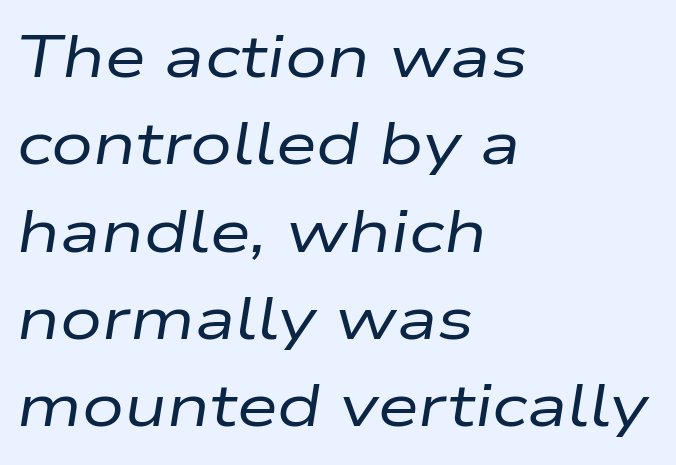
The image shows 59 px regular-weight, wide type, italic (leaning right); set left-aligned, normal line spacing (1.48x), normal letter spacing, not underlined; low stroke contrast and a medium x-height.
